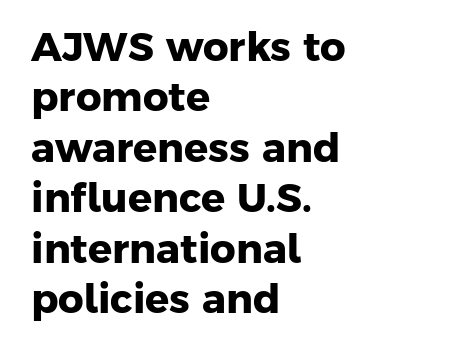
The rendering anchors every line to the left-hand side. As a designer I'd log this as weight 700, bold. The horizontal fit of the characters is conventional and even. This block has exactly the height ordinary leading produces. Proportional: the letters do not fall into vertical columns.
